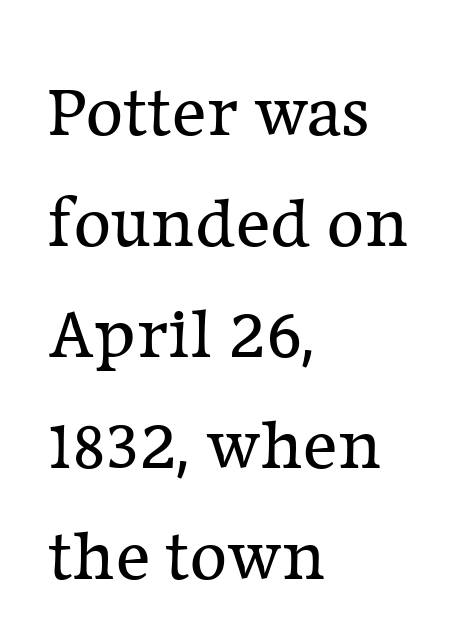
The image shows 72 px regular-weight serif type, upright; set left-aligned, normal line spacing (1.54x), normal letter spacing, not underlined; low stroke contrast and a medium x-height.
